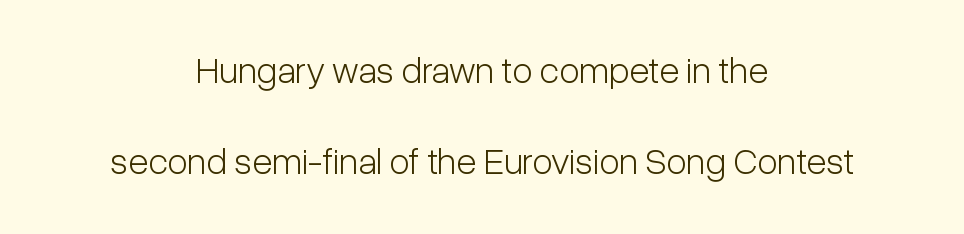
Q: Is the text bold? A: No.
Q: Is the text italic (slanted)? A: No, it is upright.
Q: Is the typeface a serif or a sans-serif typeface? A: Sans-serif.
Q: Is the text underlined? A: No.
Q: How is the paragraph aligned? A: Centered.
Q: Is the spacing between letters normal or unusually wide? A: Normal.
Q: Is the spacing between lines tight, normal or loose? A: Loose.
Q: Width (condensed, normal, or wide)? A: Condensed.
Q: Stroke contrast? A: Low.
Q: x-height? A: Medium.
Q: Monospaced? A: No.
